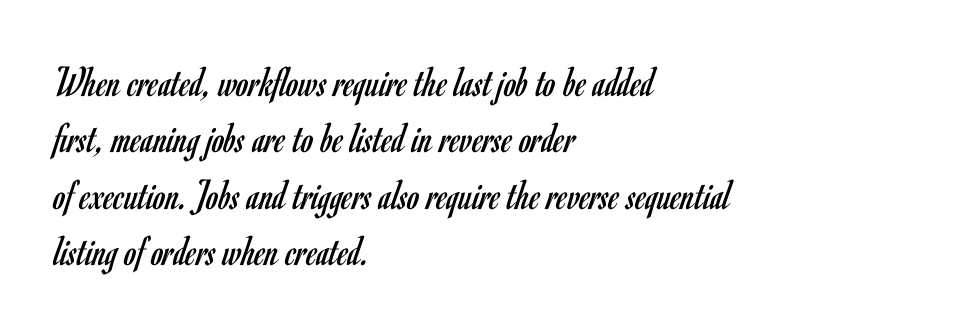
{"serif": "no", "bold": "no", "weight": "regular", "width": "condensed", "stroke_contrast": "low", "x_height": "small", "monospaced": "no", "underline": "no", "align": "left", "line_spacing": "normal", "line_spacing_ratio": 1.28, "letter_spacing": "normal", "letter_spacing_em": 0.0, "glyph_px": 44}
